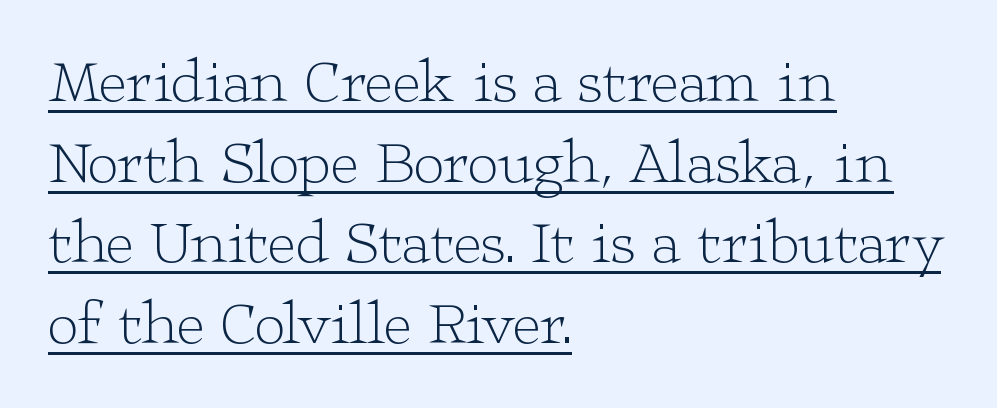
{"serif": "yes", "italic": "no", "bold": "no", "weight": "light", "width": "wide", "stroke_contrast": "low", "x_height": "medium", "monospaced": "no", "underline": "yes", "align": "left", "line_spacing": "normal", "line_spacing_ratio": 1.32, "letter_spacing": "normal", "letter_spacing_em": 0.0, "glyph_px": 61}
